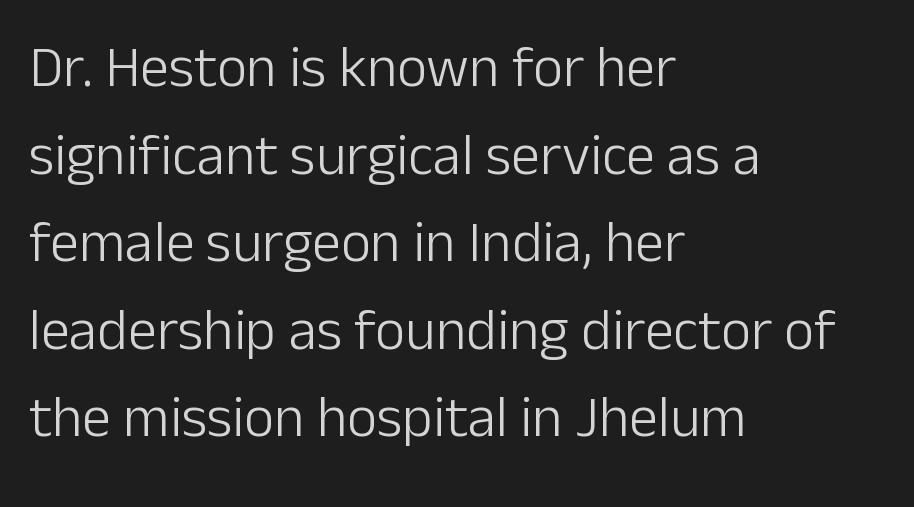
{"serif": "no", "italic": "no", "bold": "no", "weight": "light", "width": "normal", "stroke_contrast": "low", "x_height": "medium", "monospaced": "no", "underline": "no", "align": "left", "line_spacing": "normal", "line_spacing_ratio": 1.51, "letter_spacing": "normal", "letter_spacing_em": 0.0, "glyph_px": 58}
